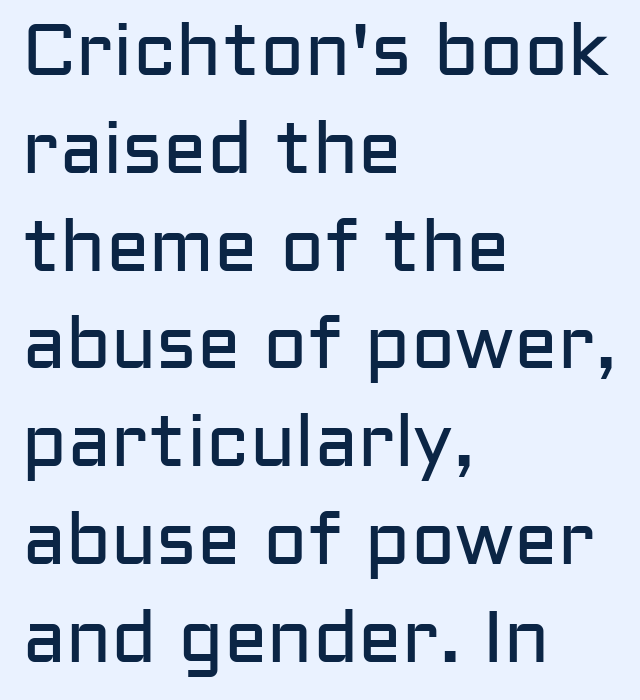
The image shows 73 px regular-weight sans-serif type, upright; set left-aligned, normal line spacing (1.34x), normal letter spacing, not underlined; low stroke contrast and a medium x-height.
